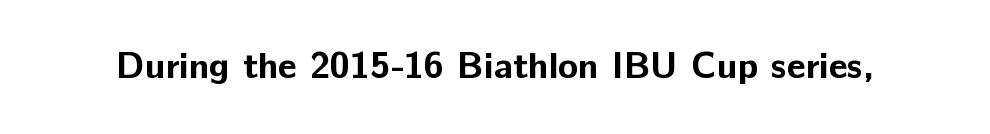
A typesetter would call this zero additional tracking. The zone under the glyphs is completely vacant. The designer went with a sans here, leaving each stem footless. Here the designer chose a conventional face with non-uniform glyph widths. Do the letters lean? They stand straight.
